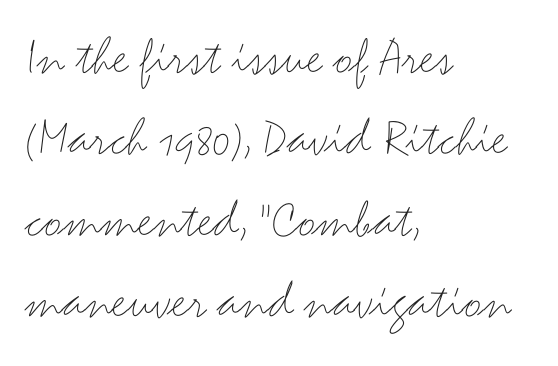
Teacher's note: observe the even left margin — that is flush-left alignment. The letters advance in unequal steps, a hallmark of proportional type. Think standard paragraph weight, or any step lighter than that.
